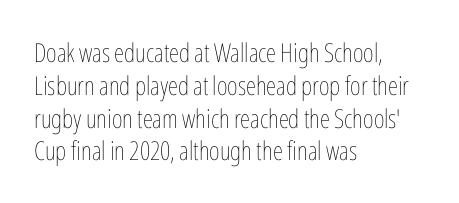
Check the space under the baseline: it is left empty. Posture: upright roman. Is the type heavy? It reads as light-to-regular instead. One-word summary of the alignment: left. The line-height multiplier appears to be the usual default.
